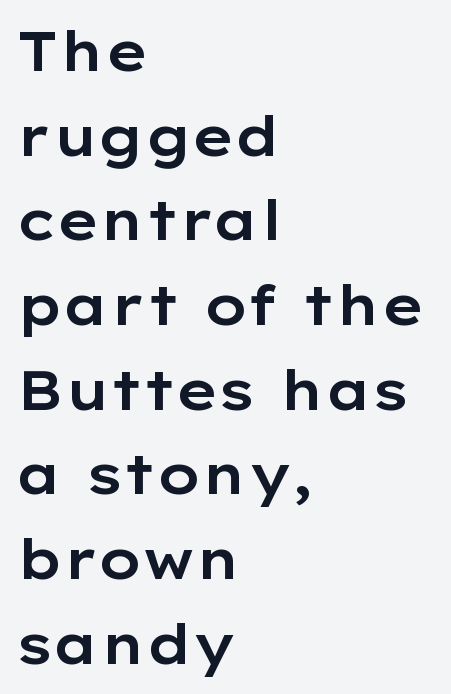
Q: Is the text italic (slanted)? A: No, it is upright.
Q: Is the typeface a serif or a sans-serif typeface? A: Sans-serif.
Q: Is the text underlined? A: No.
Q: How is the paragraph aligned? A: Left-aligned.
Q: Is the spacing between letters normal or unusually wide? A: Normal.
Q: Is the spacing between lines tight, normal or loose? A: Normal.
Q: Width (condensed, normal, or wide)? A: Wide.
Q: Stroke contrast? A: Low.
Q: x-height? A: Medium.
Q: Monospaced? A: No.
